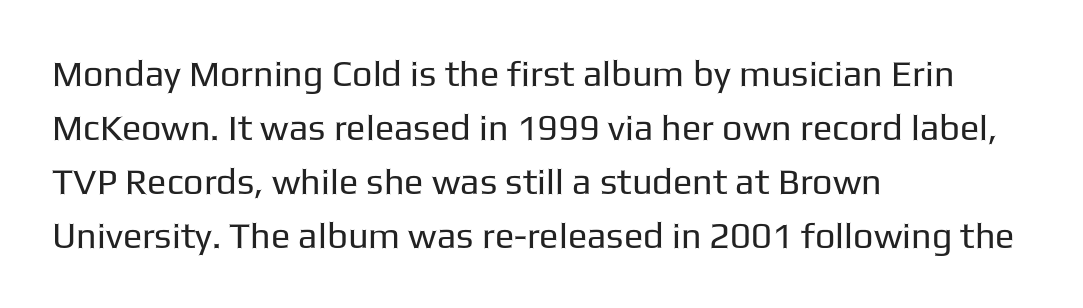
Type without underlining. The face looks like a standard text weight, possibly lighter. A sans-serif font was chosen for this passage. Whoever set this chose a conventional vertical rhythm.
